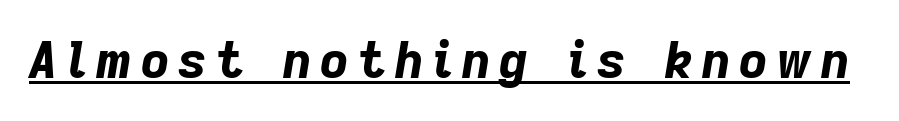
Q: Is the text bold? A: Yes.
Q: Is the text italic (slanted)? A: Yes, it leans right by about 9 degrees.
Q: Is the text underlined? A: Yes.
Q: Width (condensed, normal, or wide)? A: Normal.
Q: Stroke contrast? A: Low.
Q: x-height? A: Medium.
Q: Monospaced? A: No.
